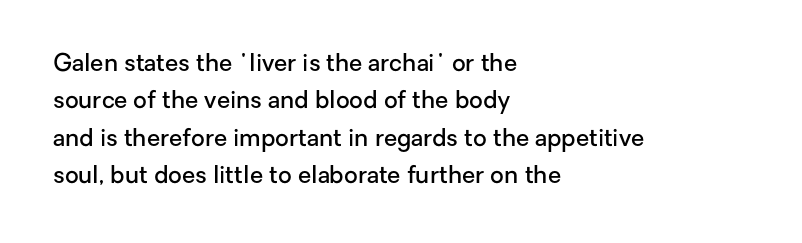
{"italic": "no", "bold": "semi", "underline": "no", "align": "left", "line_spacing": "normal", "line_spacing_ratio": 1.56, "letter_spacing": "normal", "letter_spacing_em": 0.0, "glyph_px": 24}
